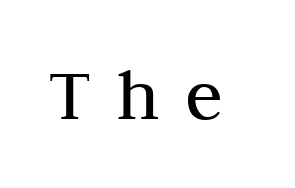
Q: Is the text bold? A: No.
Q: Is the text italic (slanted)? A: No, it is upright.
Q: Is the typeface a serif or a sans-serif typeface? A: Serif.
Q: Is the text underlined? A: No.
Q: Is the spacing between letters normal or unusually wide? A: Unusually wide.
Q: Width (condensed, normal, or wide)? A: Normal.
Q: Stroke contrast? A: Medium.
Q: x-height? A: Medium.
Q: Monospaced? A: No.
